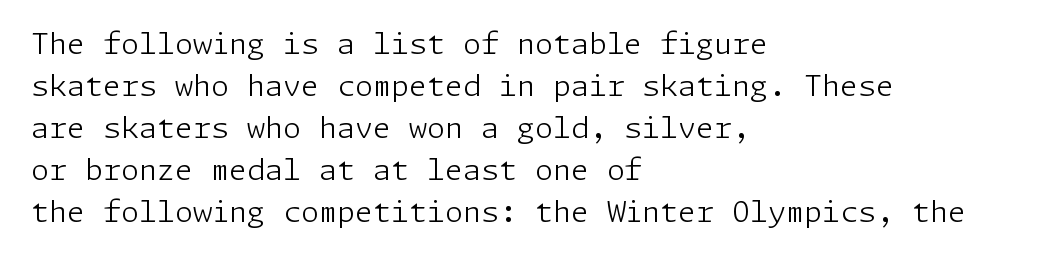
Q: Is the text bold? A: No.
Q: Is the text italic (slanted)? A: No, it is upright.
Q: Is the typeface a serif or a sans-serif typeface? A: Sans-serif.
Q: Is the text underlined? A: No.
Q: How is the paragraph aligned? A: Left-aligned.
Q: Is the spacing between letters normal or unusually wide? A: Normal.
Q: Is the spacing between lines tight, normal or loose? A: Normal.
Q: Width (condensed, normal, or wide)? A: Normal.
Q: Stroke contrast? A: Low.
Q: x-height? A: Medium.
